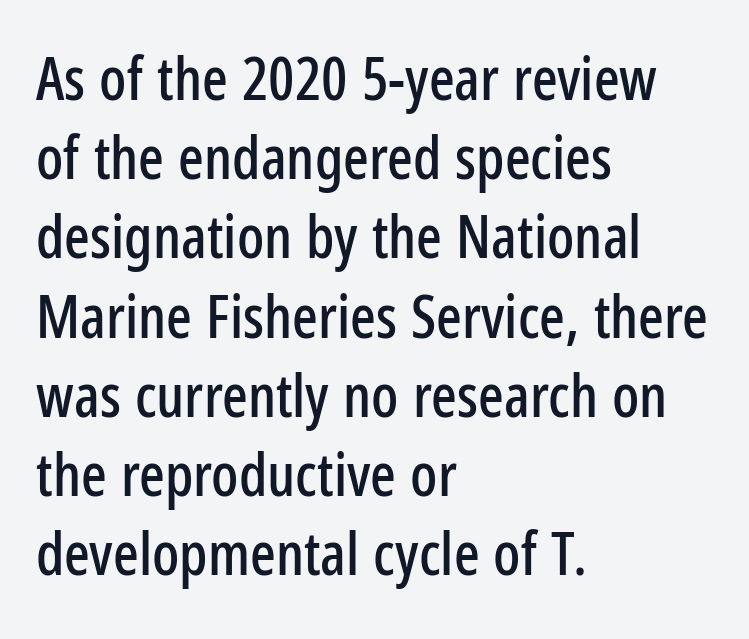
Honestly, the letter spacing is just normal — you wouldn't notice it. Varying glyph widths throughout — classic text-font behaviour. Do the letters lean? They stand straight. Bare-footed words on every line. Line starts are locked; line ends wander. Stroke terminals: plain, sans-serif.
